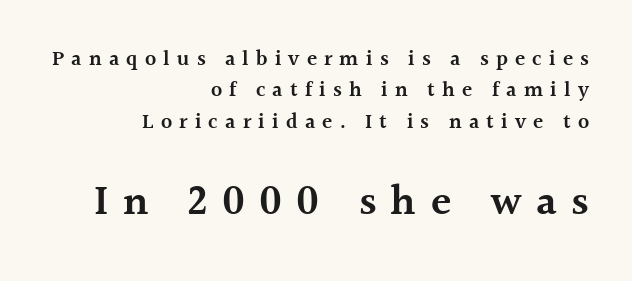
The image shows 42 px semibold serif type, upright; set right-aligned, normal line spacing (1.49x), unusually wide letter spacing (+0.34 em), not underlined; the second (bottom) block is 2.0x larger; a medium x-height.
